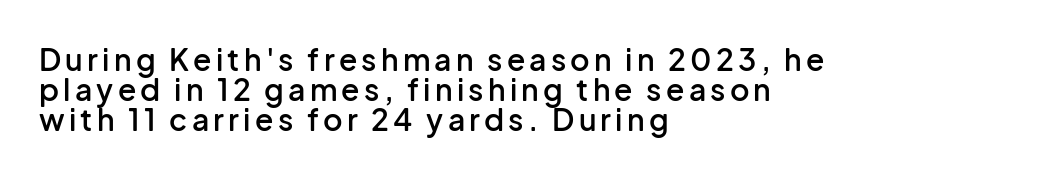
The image shows 30 px semibold sans-serif type, upright; set left-aligned, tight line spacing (1.0x), not underlined; low stroke contrast and a medium x-height.
